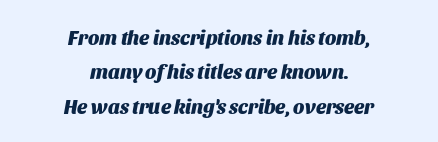
Q: Is the text bold? A: Yes.
Q: Is the text italic (slanted)? A: Yes, it leans right by about 11 degrees.
Q: Is the text underlined? A: No.
Q: How is the paragraph aligned? A: Centered.
Q: Is the spacing between letters normal or unusually wide? A: Normal.
